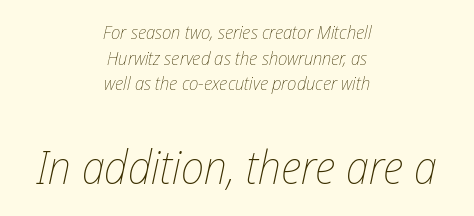
If you folded the block vertically in half, each line would mirror itself in length. Style check: oblique. This sample keeps an unexceptional amount of space between lines. Check the space under the baseline: it is left empty.
